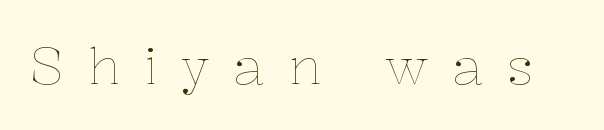
{"italic": "no", "bold": "no", "weight": "thin", "width": "normal", "stroke_contrast": "low", "x_height": "medium", "monospaced": "no", "underline": "no", "letter_spacing": "wide", "letter_spacing_em": 0.46, "glyph_px": 51}
